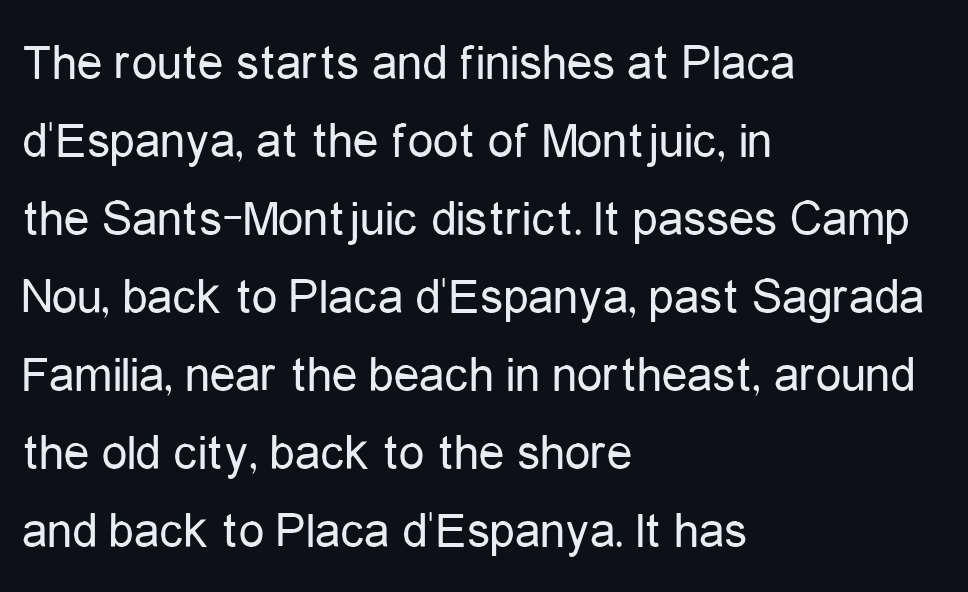
{"serif": "no", "italic": "no", "bold": "no", "weight": "regular", "width": "condensed", "stroke_contrast": "low", "x_height": "medium", "monospaced": "no", "underline": "no", "align": "left", "line_spacing": "normal", "line_spacing_ratio": 1.53, "letter_spacing": "normal", "letter_spacing_em": 0.0, "glyph_px": 51}
